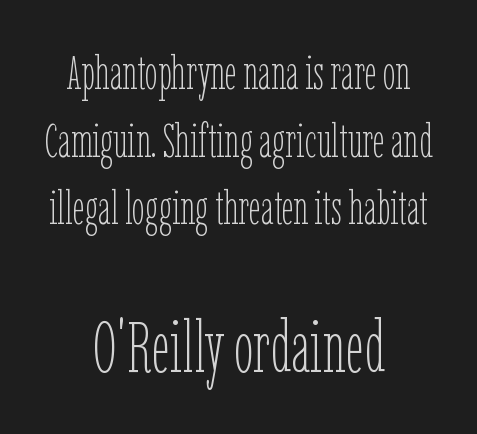
The letters advance in unequal steps, a hallmark of proportional type. Type without underlining. Nope, not italic — everything's standing straight. Whoever set this chose a conventional vertical rhythm.
